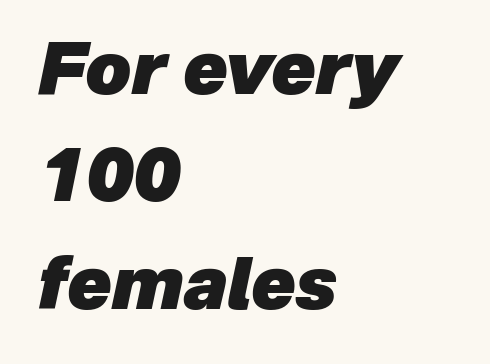
Q: Is the text bold? A: Yes.
Q: Is the text italic (slanted)? A: Yes, it leans right by about 12 degrees.
Q: Is the text underlined? A: No.
Q: How is the paragraph aligned? A: Left-aligned.
Q: Is the spacing between letters normal or unusually wide? A: Normal.
Q: Is the spacing between lines tight, normal or loose? A: Normal.
Q: Width (condensed, normal, or wide)? A: Normal.
Q: Stroke contrast? A: Low.
Q: x-height? A: Medium.
Q: Monospaced? A: No.
